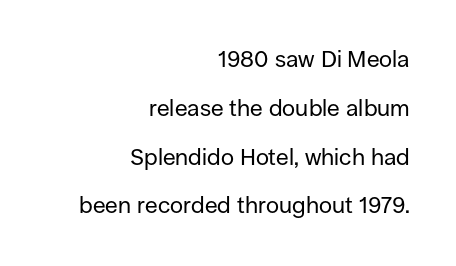
{"italic": "no", "bold": "no", "underline": "no", "align": "right", "line_spacing": "loose", "line_spacing_ratio": 2.12, "letter_spacing": "normal", "letter_spacing_em": 0.0, "glyph_px": 23}
